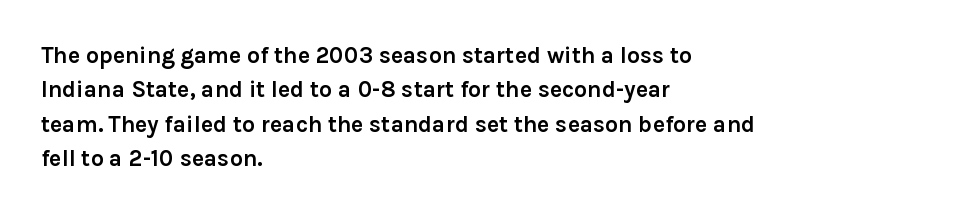
Q: Is the text bold? A: Yes.
Q: Is the text italic (slanted)? A: No, it is upright.
Q: Is the text underlined? A: No.
Q: How is the paragraph aligned? A: Left-aligned.
Q: Is the spacing between letters normal or unusually wide? A: Normal.
Q: Is the spacing between lines tight, normal or loose? A: Normal.
